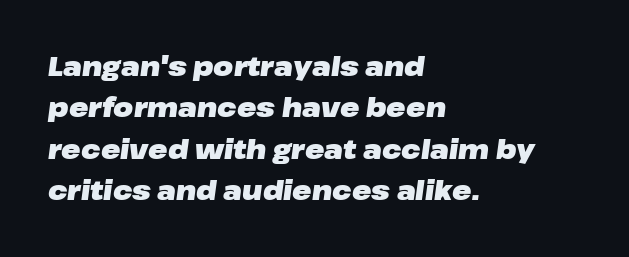
{"italic": "yes", "lean": "right", "slant_degrees": 8, "bold": "yes", "underline": "no", "align": "left", "line_spacing": "normal", "line_spacing_ratio": 1.59, "letter_spacing": "normal", "letter_spacing_em": 0.0, "glyph_px": 26}
